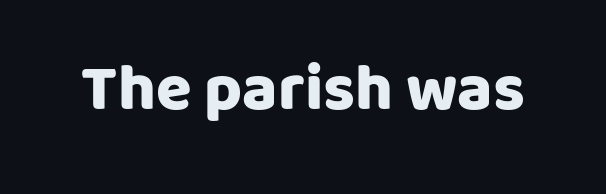
Q: Is the text bold? A: Yes.
Q: Is the text italic (slanted)? A: No, it is upright.
Q: Is the typeface a serif or a sans-serif typeface? A: Sans-serif.
Q: Is the text underlined? A: No.
Q: Is the spacing between letters normal or unusually wide? A: Normal.
Q: Width (condensed, normal, or wide)? A: Normal.
Q: Stroke contrast? A: Low.
Q: x-height? A: Large.
Q: Monospaced? A: No.
